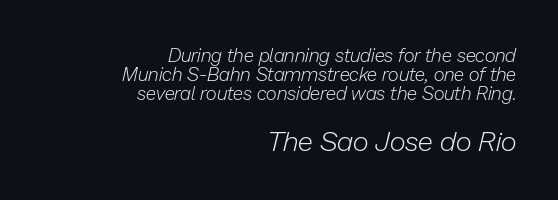
These lines keep a tight, regular rhythm from letter to letter. Varying glyph widths throughout — classic text-font behaviour. Very little white space separates one row of letters from the next. There's an unmistakable incline to the writing here.
